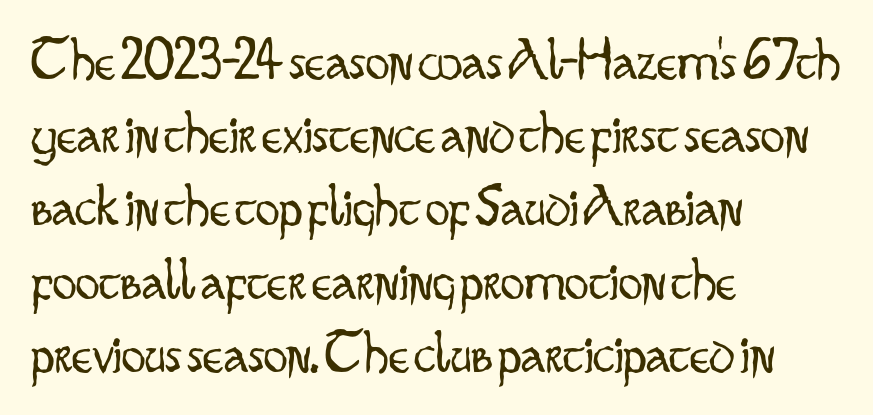
Think of a printed novel: that variable character pitch is what you see here. This sample uses a sans-serif face. Is the stroke heavy? The answer is a plain regular-or-lighter. The rag falls on the right side of this text block. In terms of posture, this sample is upright.
